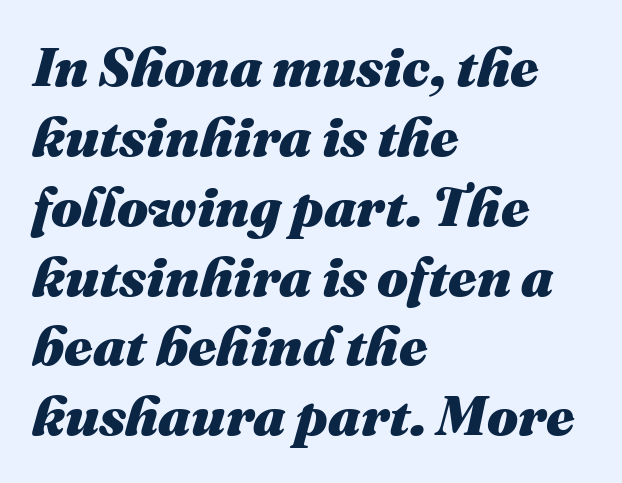
If you drew a line through each stem, it would be angled. The face used here is proportionally spaced, like ordinary book or web type. These lines sit exactly where default settings would place them. The rendering keeps characters at their native spacing. The area under the type is left untouched.
